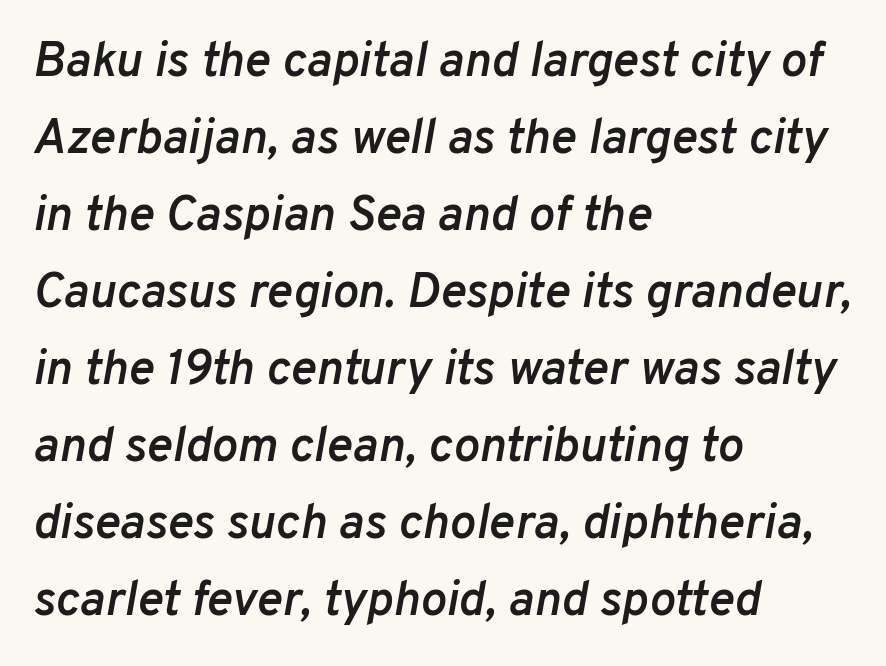
Q: Is the text bold? A: Semi-bold.
Q: Is the text italic (slanted)? A: Yes, it leans right by about 10 degrees.
Q: Is the text underlined? A: No.
Q: How is the paragraph aligned? A: Left-aligned.
Q: Is the spacing between letters normal or unusually wide? A: Normal.
Q: Is the spacing between lines tight, normal or loose? A: Normal.
Q: Width (condensed, normal, or wide)? A: Normal.
Q: Stroke contrast? A: Low.
Q: x-height? A: Medium.
Q: Monospaced? A: No.
